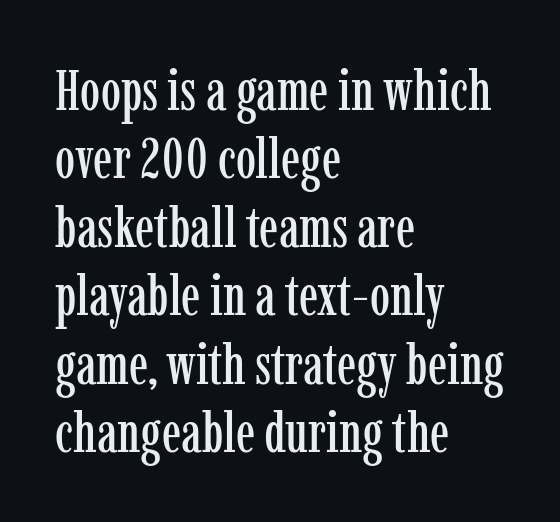
{"serif": "yes", "italic": "no", "width": "condensed", "stroke_contrast": "low", "x_height": "medium", "monospaced": "no", "underline": "no", "align": "left", "line_spacing_ratio": 1.2, "letter_spacing": "normal", "letter_spacing_em": 0.0, "glyph_px": 57}
